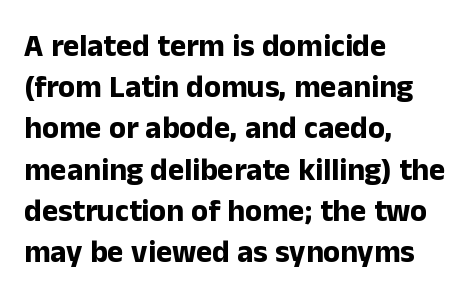
These lines carry a lot of weight — the face is fully bold. All the whitespace from short lines collects on the right. Normally led — the rows are evenly, conventionally spaced. This rendering features lettering with no underline. These lines are rendered in a variable-pitch font.
